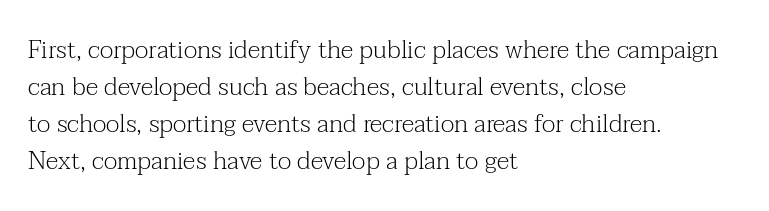
Q: Is the text bold? A: No.
Q: Is the text italic (slanted)? A: No, it is upright.
Q: Is the text underlined? A: No.
Q: How is the paragraph aligned? A: Left-aligned.
Q: Is the spacing between letters normal or unusually wide? A: Normal.
Q: Is the spacing between lines tight, normal or loose? A: Normal.
